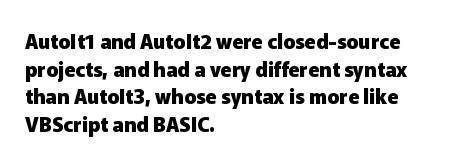
Q: Is the text bold? A: Yes.
Q: Is the text italic (slanted)? A: No, it is upright.
Q: Is the text underlined? A: No.
Q: How is the paragraph aligned? A: Left-aligned.
Q: Is the spacing between letters normal or unusually wide? A: Normal.
Q: Is the spacing between lines tight, normal or loose? A: Normal.
